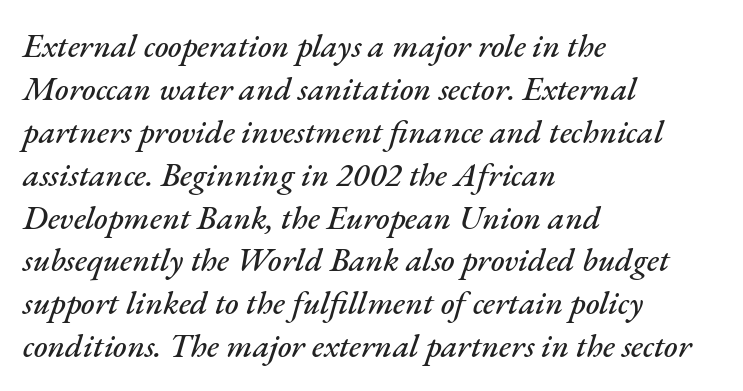
{"italic": "yes", "lean": "right", "slant_degrees": 17, "width": "normal", "stroke_contrast": "medium", "x_height": "small", "monospaced": "no", "underline": "no", "align": "left", "line_spacing": "normal", "line_spacing_ratio": 1.3, "letter_spacing": "normal", "letter_spacing_em": 0.0, "glyph_px": 33}
